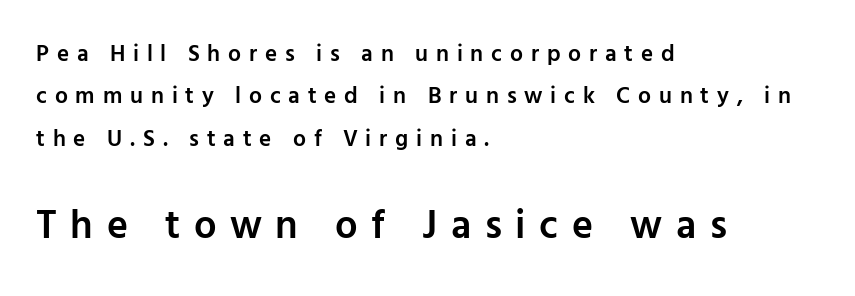
Here the designer chose a conventional face with non-uniform glyph widths. Every letter is mildly thick-stroked: semibold rather than bold. This rendering widens character spacing well past its baseline value. The font family rendered here belongs to the sans-serif group. Compare the two chunks: the lower has the greater cap height. The rendering anchors every line to the left-hand side.
